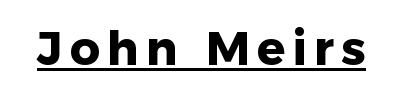
{"serif": "no", "italic": "no", "bold": "yes", "weight": "heavy", "width": "normal", "stroke_contrast": "low", "x_height": "medium", "monospaced": "no", "underline": "yes", "glyph_px": 47}
